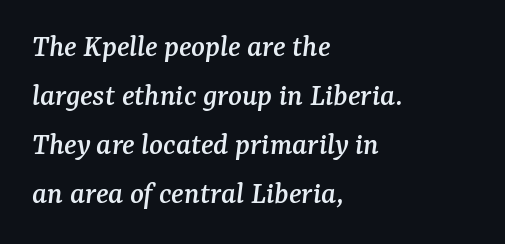
{"serif": "yes", "italic": "yes", "lean": "right", "slant_degrees": 7, "width": "normal", "stroke_contrast": "medium", "x_height": "medium", "monospaced": "no", "underline": "no", "align": "left", "line_spacing": "normal", "line_spacing_ratio": 1.53, "letter_spacing": "normal", "letter_spacing_em": 0.0, "glyph_px": 32}
